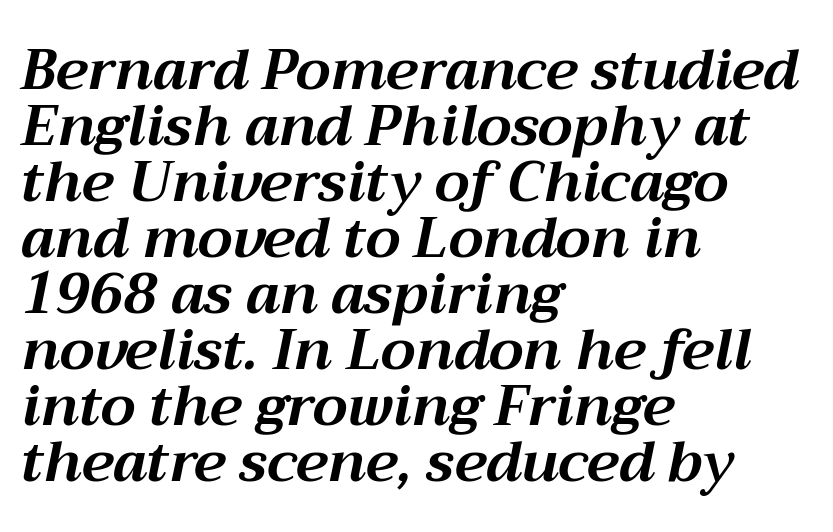
Q: Is the text bold? A: Yes.
Q: Is the text italic (slanted)? A: Yes, it leans right by about 12 degrees.
Q: Is the text underlined? A: No.
Q: How is the paragraph aligned? A: Left-aligned.
Q: Is the spacing between letters normal or unusually wide? A: Normal.
Q: Is the spacing between lines tight, normal or loose? A: Tight.
Q: Width (condensed, normal, or wide)? A: Normal.
Q: Stroke contrast? A: Medium.
Q: x-height? A: Medium.
Q: Monospaced? A: No.
